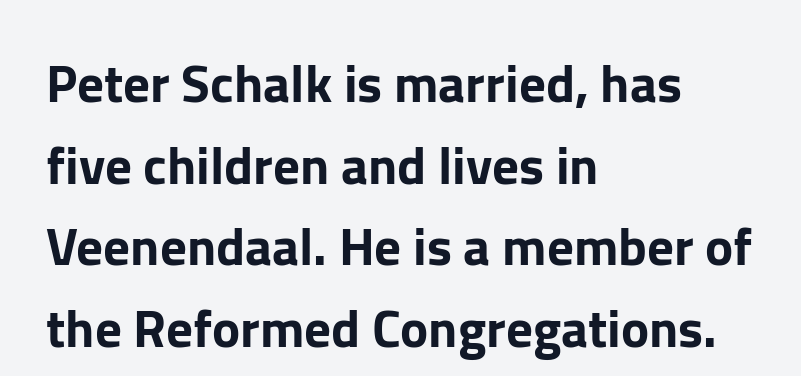
{"serif": "no", "italic": "no", "width": "normal", "stroke_contrast": "low", "x_height": "medium", "monospaced": "no", "underline": "no", "align": "left", "line_spacing": "normal", "line_spacing_ratio": 1.54, "letter_spacing": "normal", "letter_spacing_em": 0.0, "glyph_px": 53}
